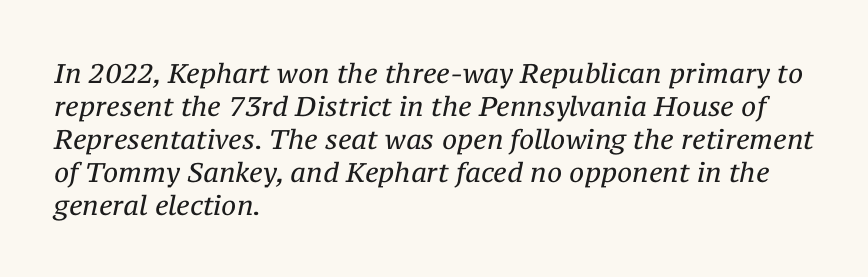
The image shows 27 px text type, italic (leaning right); set left-aligned, line spacing 1.22x, normal letter spacing, not underlined.
